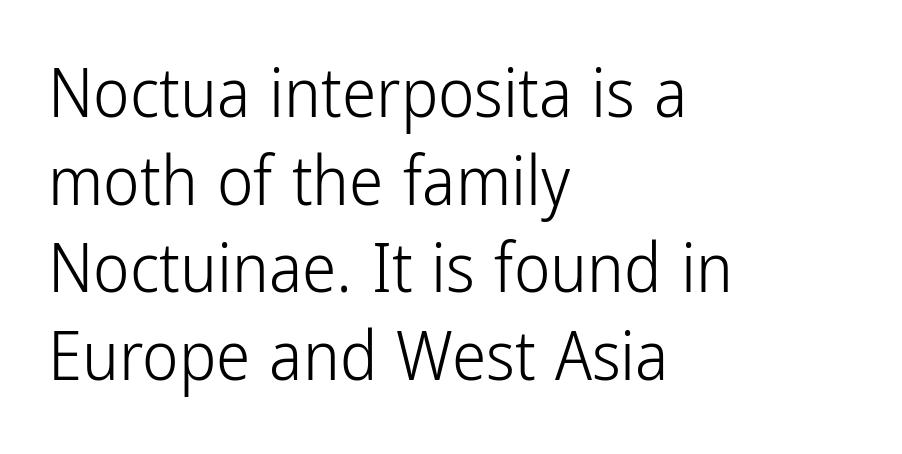
Q: Is the text bold? A: No.
Q: Is the text italic (slanted)? A: No, it is upright.
Q: Is the typeface a serif or a sans-serif typeface? A: Sans-serif.
Q: Is the text underlined? A: No.
Q: How is the paragraph aligned? A: Left-aligned.
Q: Is the spacing between letters normal or unusually wide? A: Normal.
Q: Is the spacing between lines tight, normal or loose? A: Normal.
Q: Width (condensed, normal, or wide)? A: Condensed.
Q: Stroke contrast? A: Low.
Q: x-height? A: Medium.
Q: Monospaced? A: No.
